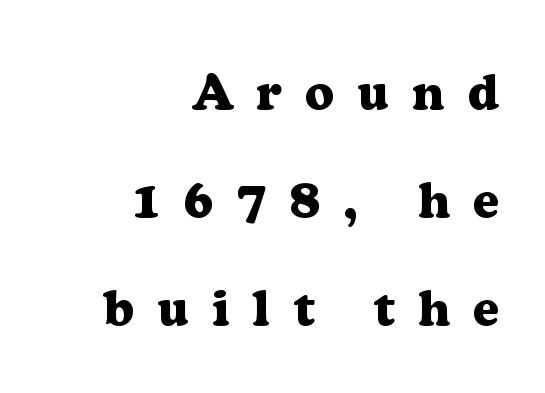
{"serif": "yes", "italic": "no", "bold": "yes", "weight": "heavy", "width": "normal", "stroke_contrast": "low", "x_height": "medium", "monospaced": "no", "underline": "no", "align": "right", "line_spacing": "loose", "line_spacing_ratio": 2.16, "letter_spacing": "wide", "letter_spacing_em": 0.47, "glyph_px": 50}
